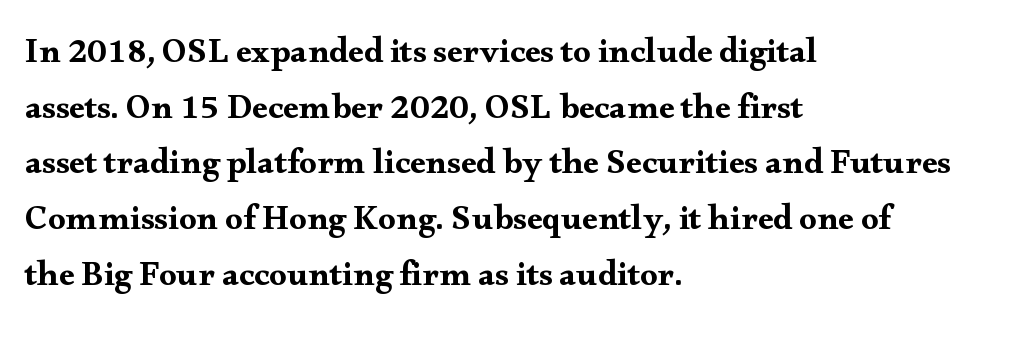
The rendering shows small feet on the letterforms — a serif design. Anything drawn beneath the words? Only blank space. Does extra space separate the letters? No, they use regular spacing. The rendering uses a moderate line-height, typical for paragraphs. Spacing verdict: proportional, widths tailored to each character.
